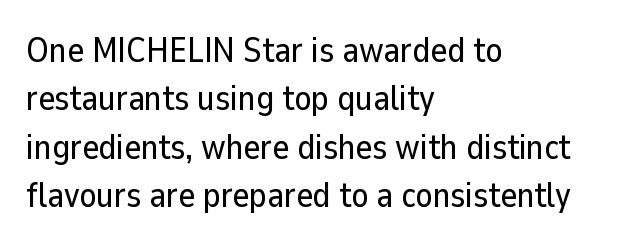
Q: Is the text italic (slanted)? A: No, it is upright.
Q: Is the typeface a serif or a sans-serif typeface? A: Sans-serif.
Q: Is the text underlined? A: No.
Q: How is the paragraph aligned? A: Left-aligned.
Q: Is the spacing between letters normal or unusually wide? A: Normal.
Q: Is the spacing between lines tight, normal or loose? A: Normal.
Q: Width (condensed, normal, or wide)? A: Normal.
Q: Stroke contrast? A: Low.
Q: x-height? A: Medium.
Q: Monospaced? A: No.
